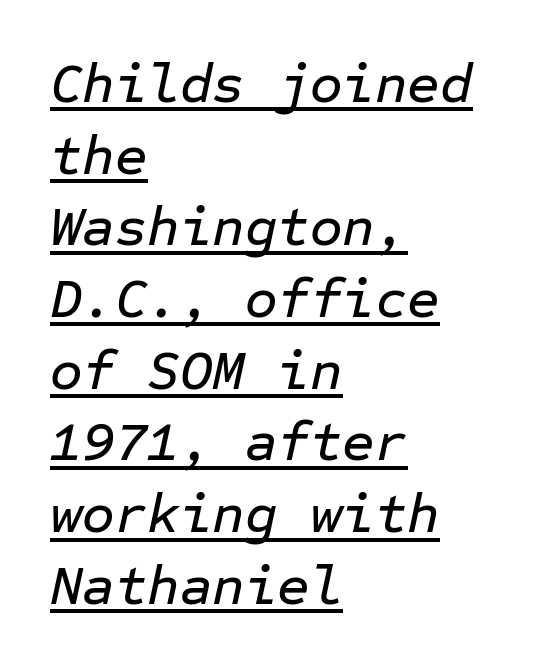
Q: Is the text italic (slanted)? A: Yes, it leans right by about 12 degrees.
Q: Is the text underlined? A: Yes.
Q: How is the paragraph aligned? A: Left-aligned.
Q: Is the spacing between letters normal or unusually wide? A: Normal.
Q: Is the spacing between lines tight, normal or loose? A: Normal.
Q: Width (condensed, normal, or wide)? A: Normal.
Q: Stroke contrast? A: Low.
Q: x-height? A: Medium.
Q: Monospaced? A: Yes.
